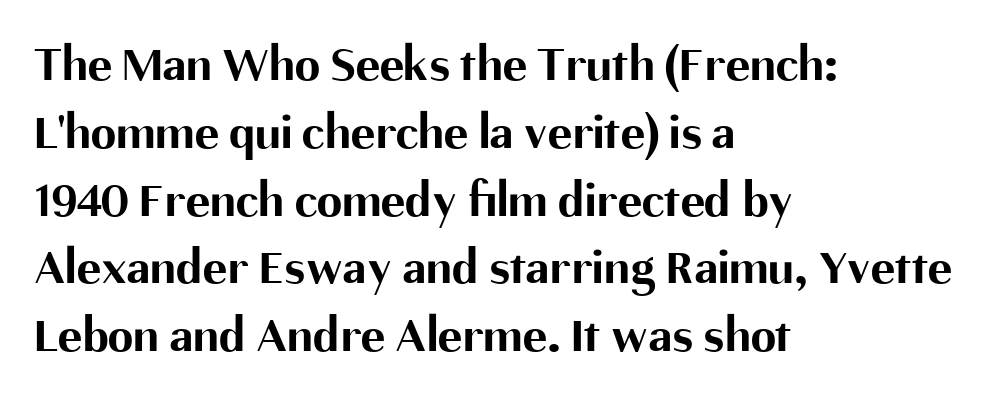
{"serif": "no", "italic": "no", "bold": "yes", "weight": "bold", "width": "normal", "stroke_contrast": "medium", "x_height": "medium", "monospaced": "no", "underline": "no", "align": "left", "line_spacing": "normal", "line_spacing_ratio": 1.33, "letter_spacing": "normal", "letter_spacing_em": 0.0, "glyph_px": 51}
